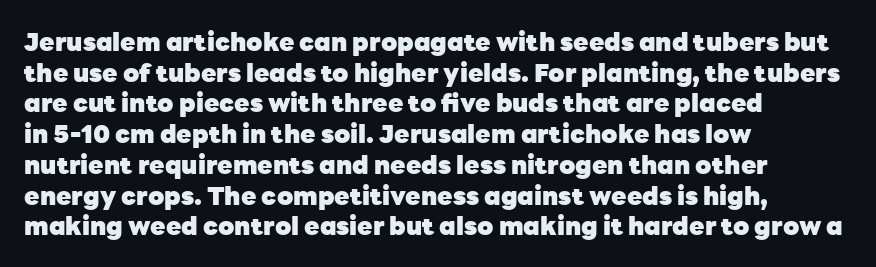
Q: Is the text bold? A: Yes.
Q: Is the text italic (slanted)? A: No, it is upright.
Q: Is the text underlined? A: No.
Q: How is the paragraph aligned? A: Left-aligned.
Q: Is the spacing between letters normal or unusually wide? A: Normal.
